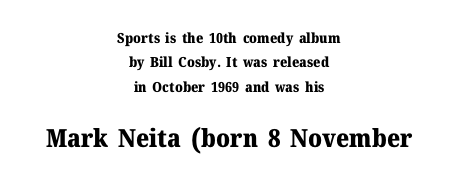
{"italic": "no", "bold": "yes", "underline": "no", "align": "center", "line_spacing_ratio": 1.74, "letter_spacing": "normal", "letter_spacing_em": 0.0, "larger_block": "second", "size_ratio": 1.79, "glyph_px": 25}
